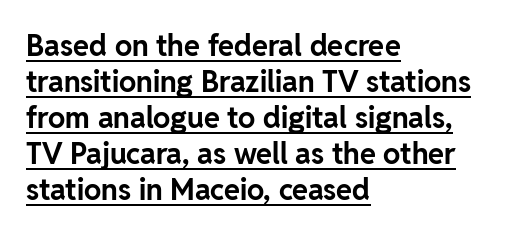
{"serif": "no", "italic": "no", "bold": "yes", "weight": "bold", "width": "normal", "stroke_contrast": "low", "x_height": "medium", "monospaced": "no", "underline": "yes", "align": "left", "line_spacing_ratio": 1.24, "letter_spacing": "normal", "letter_spacing_em": 0.0, "glyph_px": 29}
